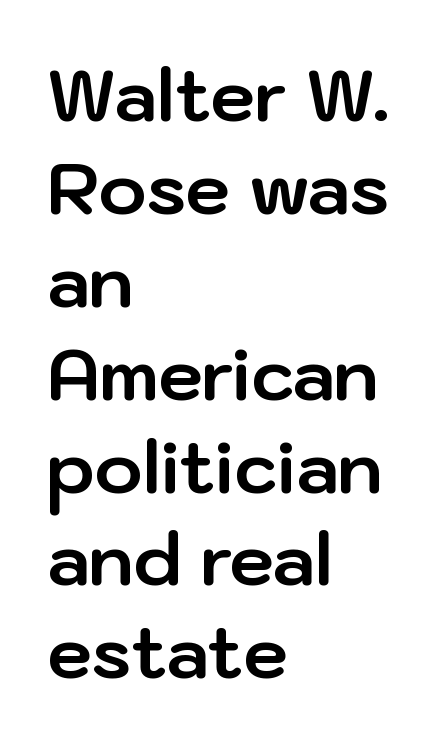
Q: Is the text bold? A: Yes.
Q: Is the text italic (slanted)? A: No, it is upright.
Q: Is the typeface a serif or a sans-serif typeface? A: Sans-serif.
Q: Is the text underlined? A: No.
Q: How is the paragraph aligned? A: Left-aligned.
Q: Is the spacing between letters normal or unusually wide? A: Normal.
Q: Is the spacing between lines tight, normal or loose? A: Normal.
Q: Width (condensed, normal, or wide)? A: Normal.
Q: Stroke contrast? A: Low.
Q: x-height? A: Medium.
Q: Monospaced? A: No.
